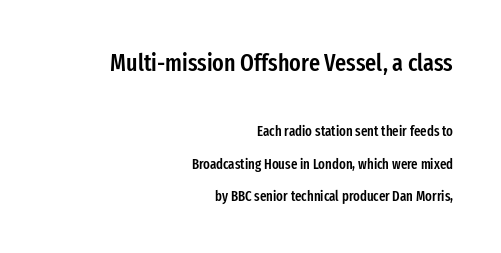
Tracking value appears to be zero — textbook default spacing. The face used here appears at its bigger size in the upper chunk. Slightly chunky letters — semibold, I'd say, not full bold. Characters remain perfectly vertical along every line. Each new line begins a long way beneath the previous one.
